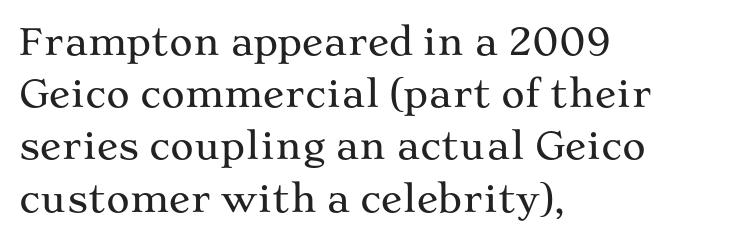
Spacing verdict: proportional, widths tailored to each character. The type is set solid horizontally, with unmodified tracking. The passage shown is typeset with a serif family. Is there much room between lines? A standard amount, neither cramped nor airy. The zone under the glyphs is completely vacant.
